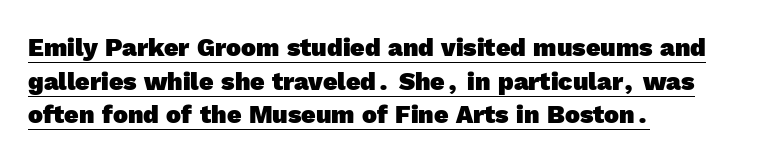
The image shows 25 px bold type; set left-aligned, normal line spacing (1.35x), normal letter spacing, underlined.
